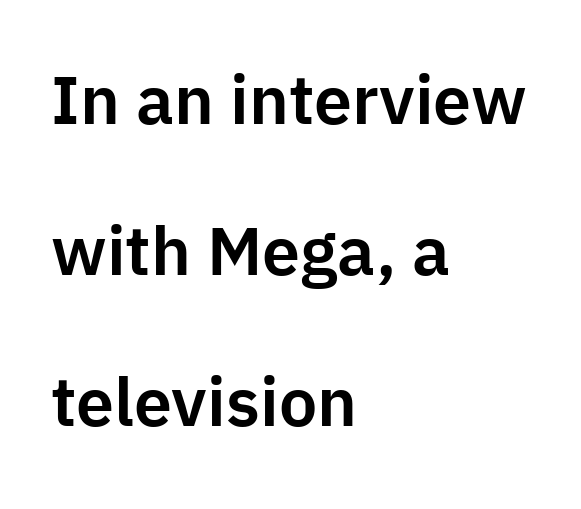
Q: Is the text italic (slanted)? A: No, it is upright.
Q: Is the typeface a serif or a sans-serif typeface? A: Sans-serif.
Q: Is the text underlined? A: No.
Q: How is the paragraph aligned? A: Left-aligned.
Q: Is the spacing between letters normal or unusually wide? A: Normal.
Q: Is the spacing between lines tight, normal or loose? A: Loose.
Q: Width (condensed, normal, or wide)? A: Normal.
Q: Stroke contrast? A: Low.
Q: x-height? A: Medium.
Q: Monospaced? A: No.
